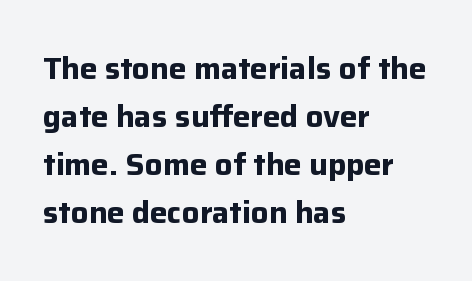
{"serif": "no", "italic": "no", "bold": "yes", "weight": "bold", "width": "normal", "stroke_contrast": "low", "x_height": "medium", "monospaced": "no", "underline": "no", "align": "left", "line_spacing": "normal", "line_spacing_ratio": 1.55, "letter_spacing": "normal", "letter_spacing_em": 0.0, "glyph_px": 31}
